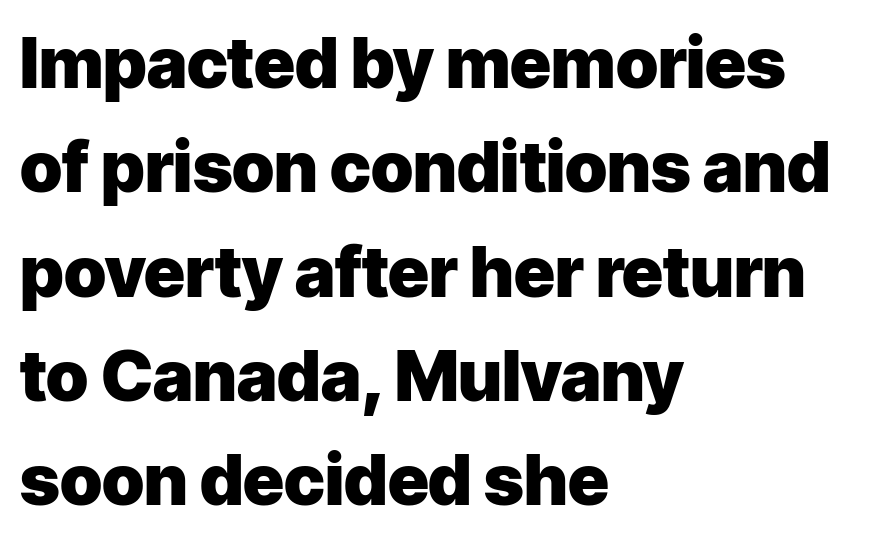
Stroke thickness is high; the sample reads as a true bold. Proportional: the letters do not fall into vertical columns. Each line starts at the same left margin while the right side varies. No word sits above an underline. If you measured baseline to baseline, you'd find a middling distance.
